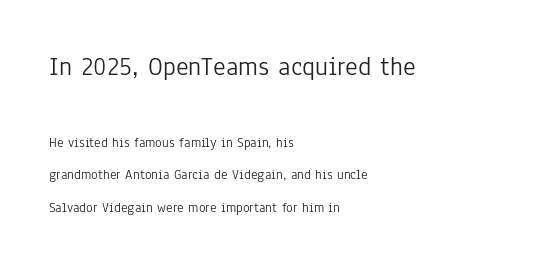
The image shows 27 px text type, upright; set left-aligned, loose line spacing (2.31x), normal letter spacing, not underlined; the first (top) block is 1.93x larger.
